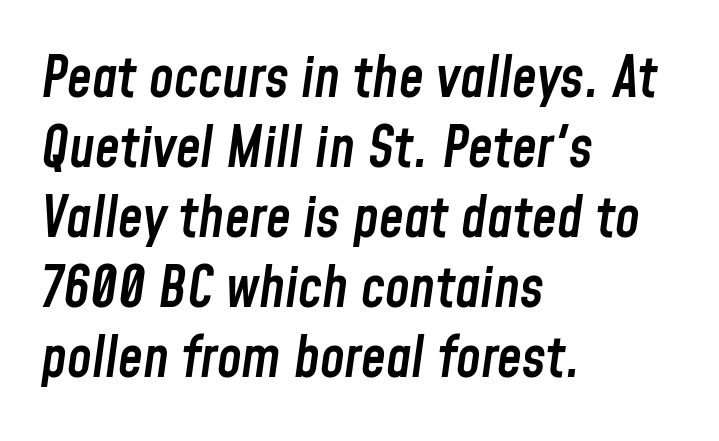
Q: Is the text bold? A: Semi-bold.
Q: Is the text italic (slanted)? A: Yes, it leans right by about 8 degrees.
Q: Is the text underlined? A: No.
Q: How is the paragraph aligned? A: Left-aligned.
Q: Is the spacing between letters normal or unusually wide? A: Normal.
Q: Is the spacing between lines tight, normal or loose? A: Normal.
Q: Width (condensed, normal, or wide)? A: Condensed.
Q: Stroke contrast? A: Low.
Q: x-height? A: Medium.
Q: Monospaced? A: No.
